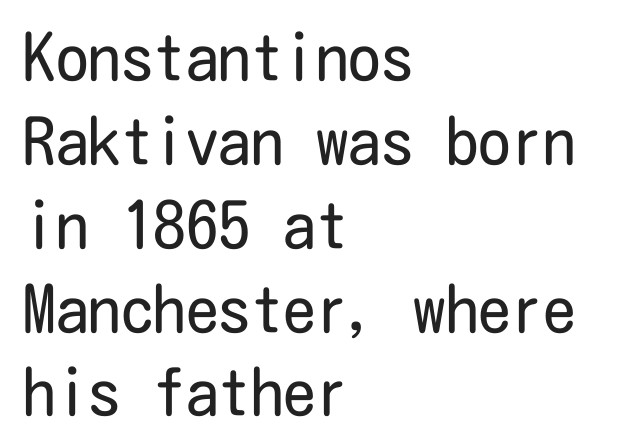
The image shows 65 px regular-weight, condensed sans-serif type, upright; set left-aligned, normal line spacing (1.29x), normal letter spacing, not underlined; low stroke contrast and a medium x-height.
